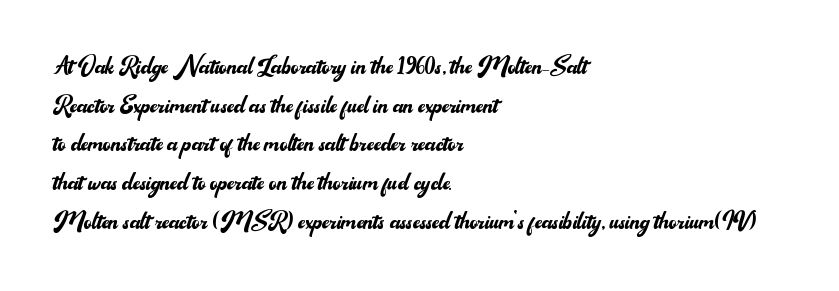
The image shows 30 px regular-weight sans-serif type; set left-aligned, normal line spacing (1.29x), normal letter spacing, not underlined; medium stroke contrast and a small x-height.
